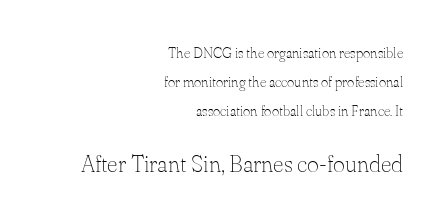
The face used here is rendered with its standard letterfit. A typesetter would call this leading open, well beyond the default. The composition opens small and finishes big. This sample is right-justified, so line beginnings fall wherever the words allow. Type without underlining.
